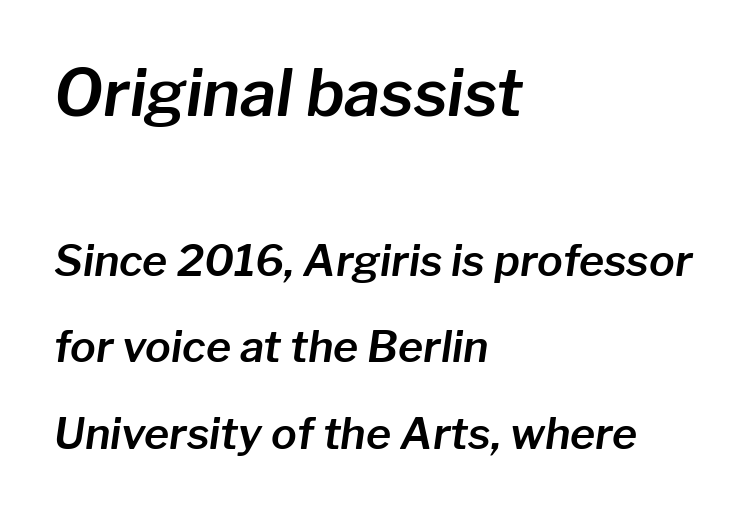
Emphasis-style slanted type is in use. These lines stack with their left ends in a neat column. Summary of vertical rhythm: relaxed, with wide interline spacing. The gap between lines stays unmarked. The initial chunk of copy outweighs the following chunk in type size.
